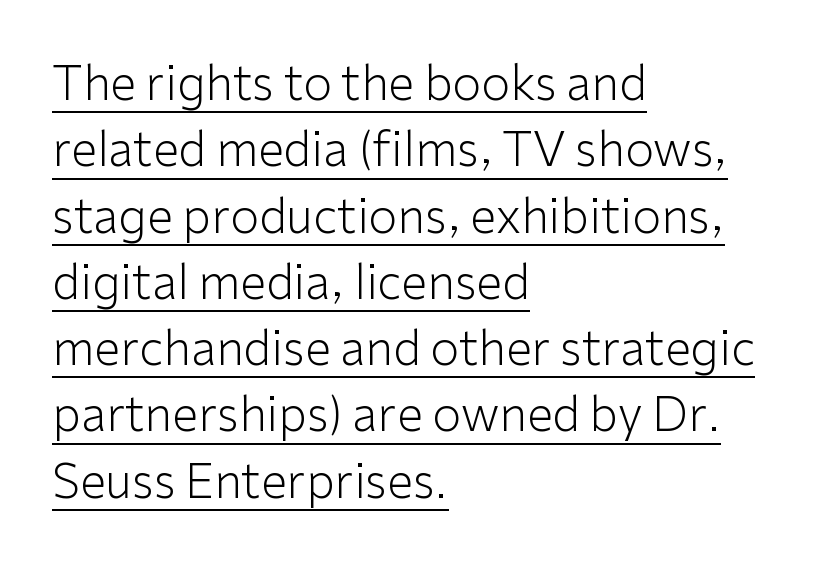
{"serif": "no", "italic": "no", "bold": "no", "weight": "light", "width": "normal", "stroke_contrast": "low", "x_height": "medium", "monospaced": "no", "underline": "yes", "align": "left", "line_spacing": "normal", "line_spacing_ratio": 1.41, "letter_spacing": "normal", "letter_spacing_em": 0.0, "glyph_px": 47}
